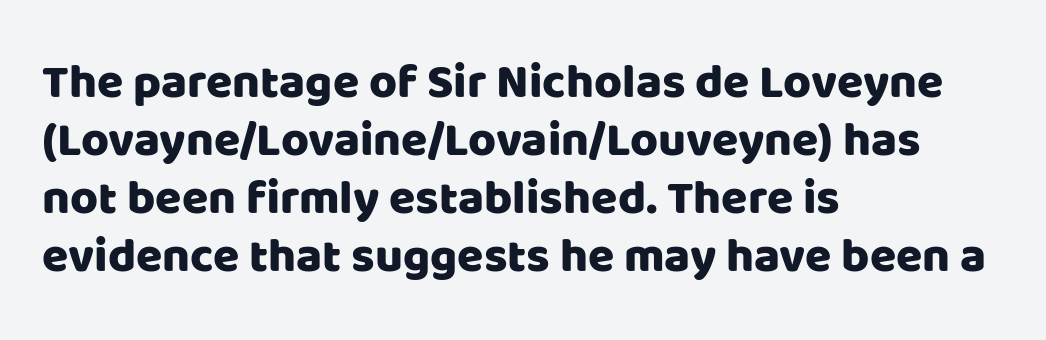
The image shows 48 px sans-serif type, upright; set left-aligned, line spacing 1.21x, normal letter spacing, not underlined; low stroke contrast and a large x-height.
